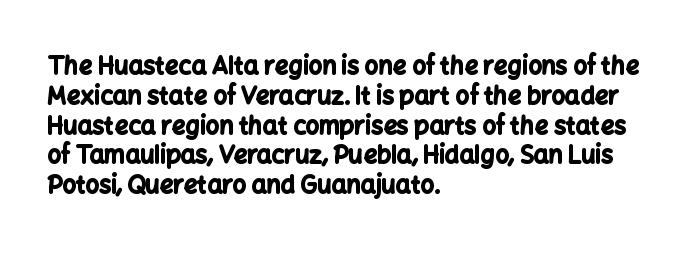
{"italic": "no", "bold": "yes", "underline": "no", "align": "left", "line_spacing_ratio": 1.24, "letter_spacing": "normal", "letter_spacing_em": 0.0, "glyph_px": 24}
